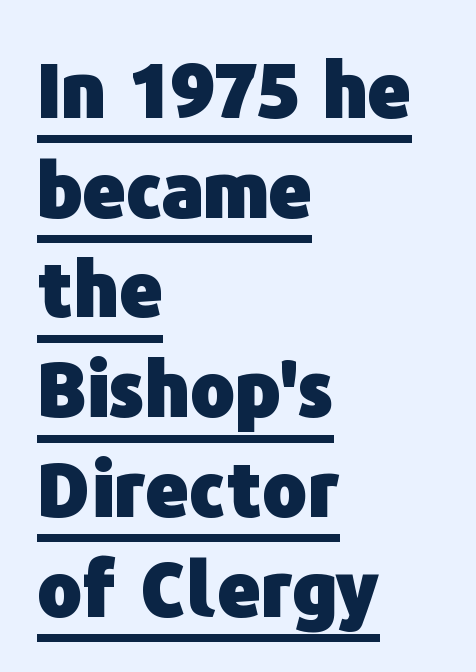
{"serif": "no", "italic": "no", "bold": "yes", "weight": "heavy", "width": "normal", "stroke_contrast": "low", "x_height": "medium", "monospaced": "no", "underline": "yes", "align": "left", "line_spacing": "normal", "line_spacing_ratio": 1.33, "letter_spacing": "normal", "letter_spacing_em": 0.0, "glyph_px": 75}
